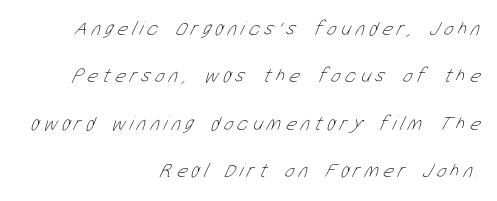
Q: Is the text bold? A: No.
Q: Is the text underlined? A: No.
Q: How is the paragraph aligned? A: Right-aligned.
Q: Is the spacing between letters normal or unusually wide? A: Unusually wide.
Q: Is the spacing between lines tight, normal or loose? A: Loose.
